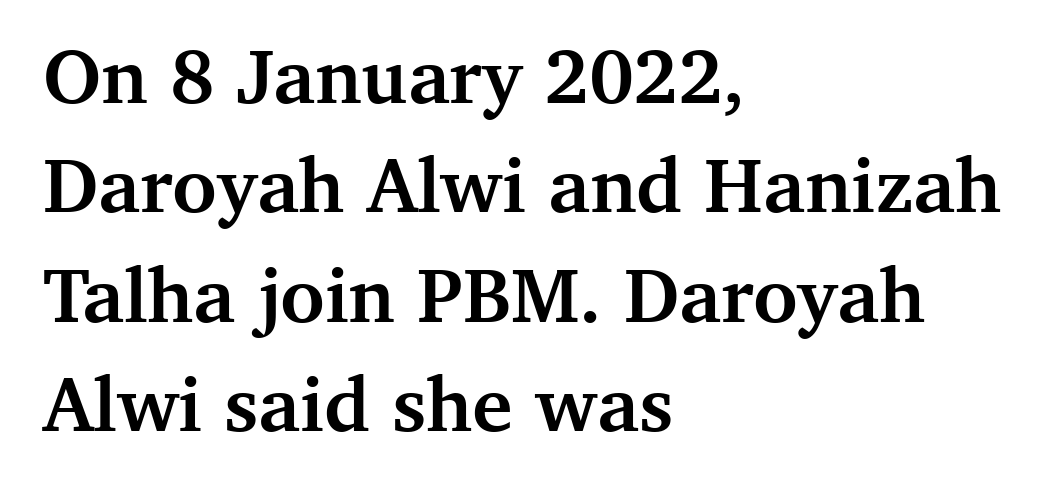
The image shows 77 px semibold serif type, upright; set left-aligned, normal line spacing (1.42x), normal letter spacing, not underlined; medium stroke contrast and a medium x-height.
